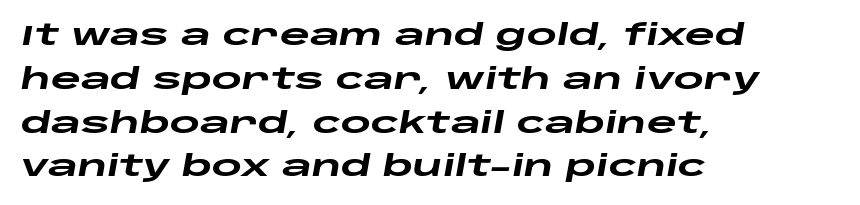
Q: Is the text bold? A: Yes.
Q: Is the text italic (slanted)? A: Yes, it leans right by about 10 degrees.
Q: Is the text underlined? A: No.
Q: How is the paragraph aligned? A: Left-aligned.
Q: Is the spacing between letters normal or unusually wide? A: Normal.
Q: Is the spacing between lines tight, normal or loose? A: Normal.
Q: Width (condensed, normal, or wide)? A: Wide.
Q: Stroke contrast? A: Low.
Q: x-height? A: Large.
Q: Monospaced? A: No.
